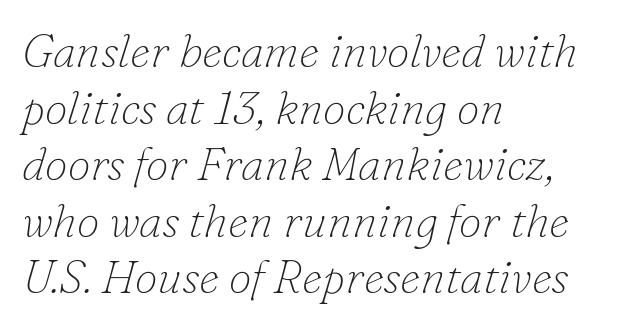
The image shows 46 px thin serif type, italic (leaning right); set left-aligned, line spacing 1.23x, normal letter spacing, not underlined; low stroke contrast and a small x-height.
